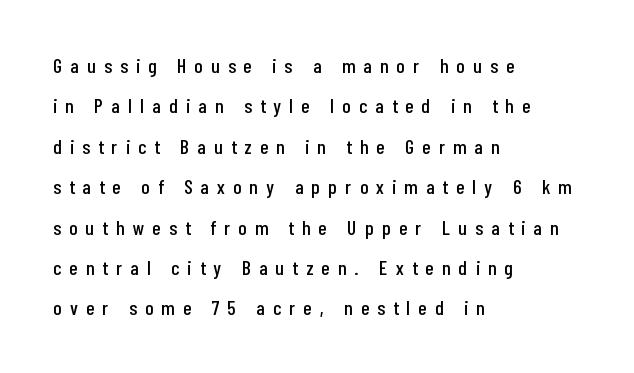
{"italic": "no", "underline": "no", "align": "left", "line_spacing": "loose", "line_spacing_ratio": 2.02, "letter_spacing": "wide", "letter_spacing_em": 0.42, "glyph_px": 20}
